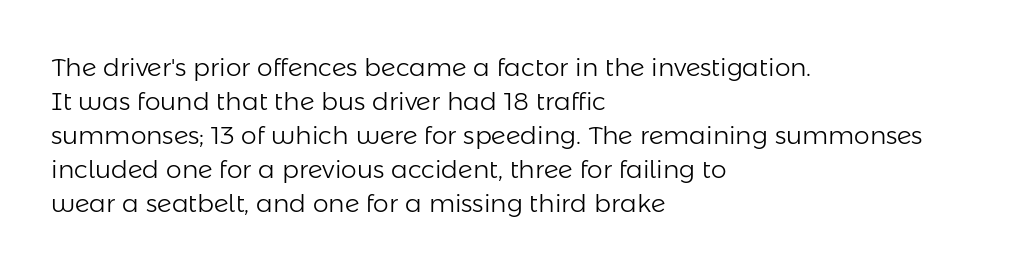
A normal amount of white space separates one row of letters from the next. Honestly, the letter spacing is just normal — you wouldn't notice it. The font's upright variant was chosen for this text. Is this a heavy cut? Hardly; it is regular or lighter. Caption: multi-line text, flush left, ragged right.
